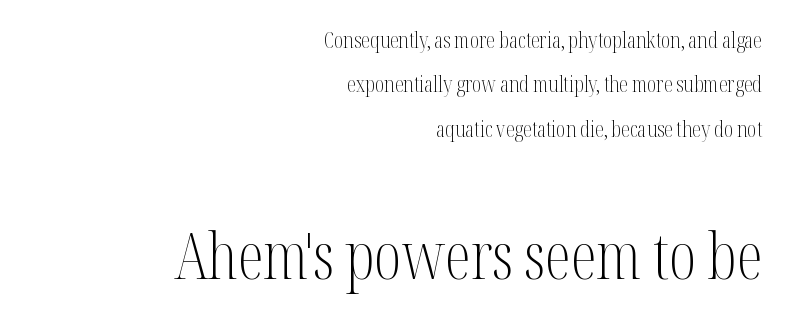
The image shows 65 px light, condensed serif type, upright; set right-aligned, loose line spacing (2.02x), normal letter spacing, not underlined; the second (bottom) block is 2.95x larger; medium stroke contrast and a medium x-height.
